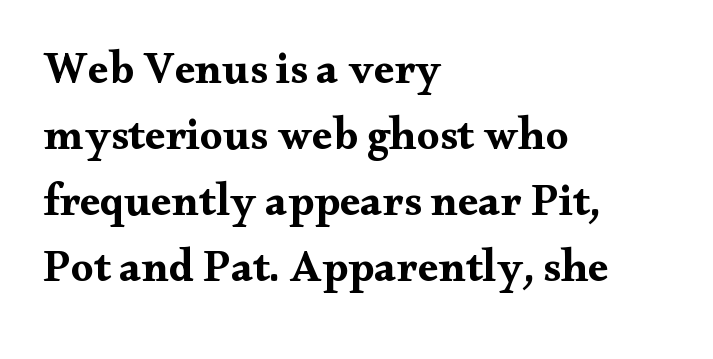
{"serif": "yes", "italic": "no", "bold": "yes", "weight": "bold", "width": "wide", "stroke_contrast": "medium", "x_height": "small", "monospaced": "no", "underline": "no", "align": "left", "line_spacing": "normal", "line_spacing_ratio": 1.47, "letter_spacing": "normal", "letter_spacing_em": 0.0, "glyph_px": 45}
